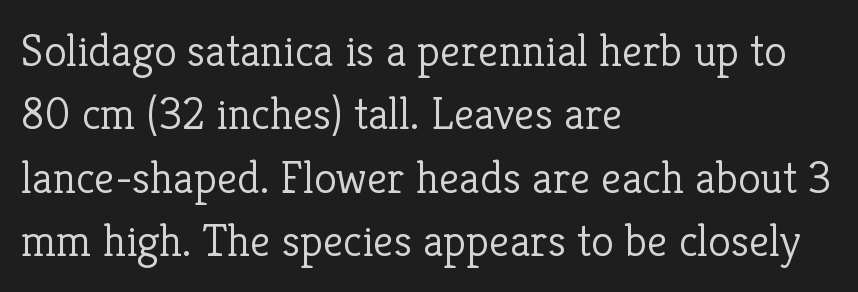
{"serif": "yes", "italic": "no", "bold": "no", "weight": "light", "width": "normal", "stroke_contrast": "low", "x_height": "medium", "monospaced": "no", "underline": "no", "align": "left", "line_spacing": "normal", "line_spacing_ratio": 1.38, "letter_spacing": "normal", "letter_spacing_em": 0.0, "glyph_px": 46}
